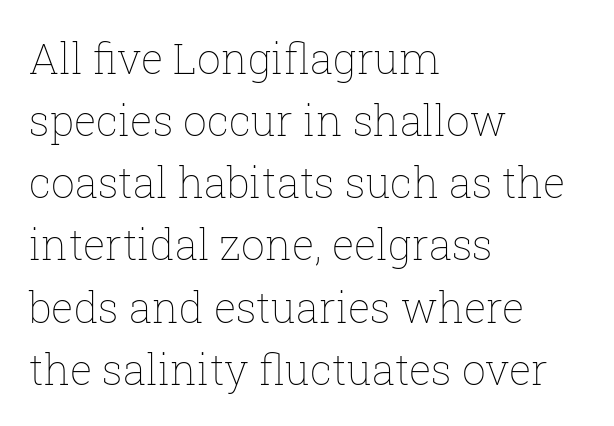
The image shows 42 px thin type, upright; set left-aligned, normal line spacing (1.48x), normal letter spacing, not underlined; low stroke contrast and a medium x-height.
